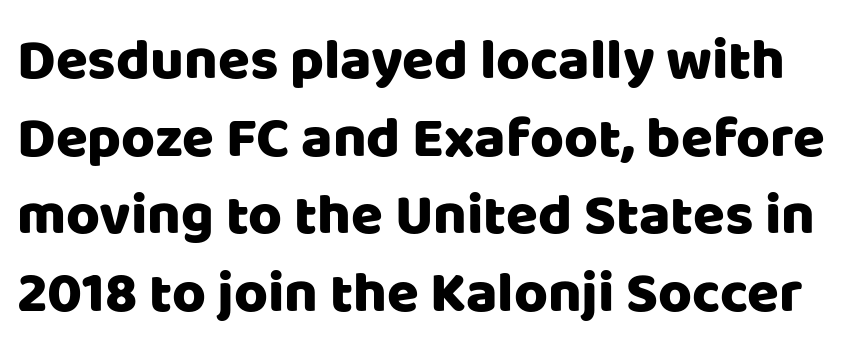
Looks like regular typesetting: each glyph gets only the width it needs. The specimen omits any rule beneath the text block's lines. Nope, not italic — everything's standing straight. These lines keep a tight, regular rhythm from letter to letter. Font category for this specimen: sans-serif. Is there much room between lines? A standard amount, neither cramped nor airy.
